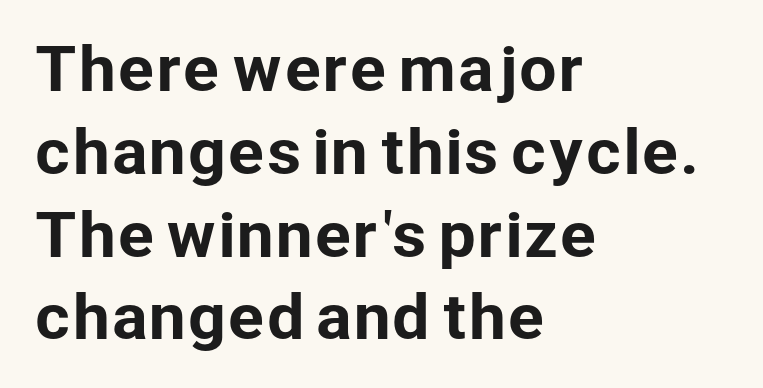
The image shows 60 px sans-serif type, upright; set left-aligned, normal line spacing (1.38x), normal letter spacing, not underlined; low stroke contrast and a medium x-height.
